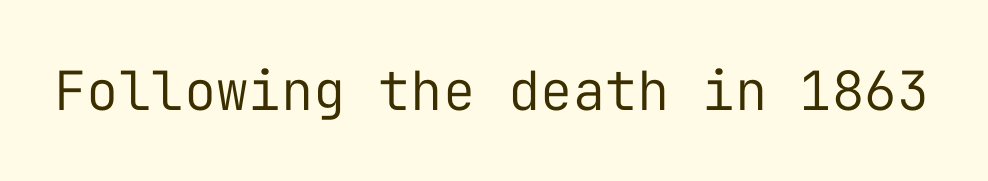
{"serif": "no", "italic": "no", "bold": "no", "weight": "regular", "width": "normal", "stroke_contrast": "low", "x_height": "medium", "monospaced": "yes", "underline": "no", "letter_spacing": "normal", "letter_spacing_em": 0.0, "glyph_px": 54}
